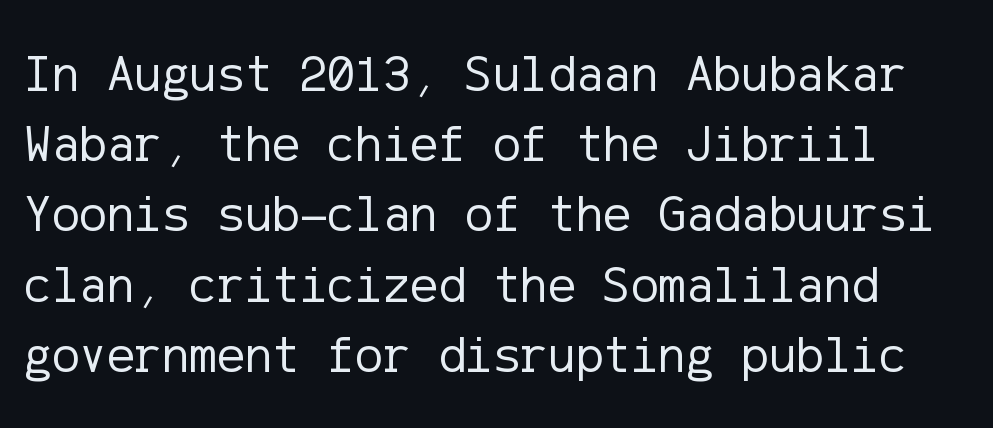
The image shows 52 px regular-weight sans-serif type, upright; set normal line spacing (1.35x), normal letter spacing, not underlined; low stroke contrast and a medium x-height.
